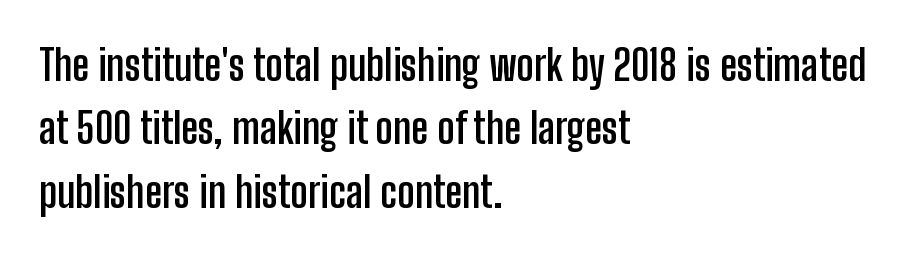
The image shows 42 px semibold, condensed sans-serif type, upright; set left-aligned, normal line spacing (1.51x), normal letter spacing, not underlined; low stroke contrast and a medium x-height.
